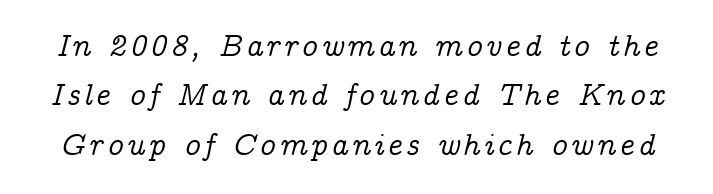
The image shows 31 px serif type, italic (leaning right); set normal line spacing (1.59x), not underlined; low stroke contrast and a medium x-height.
